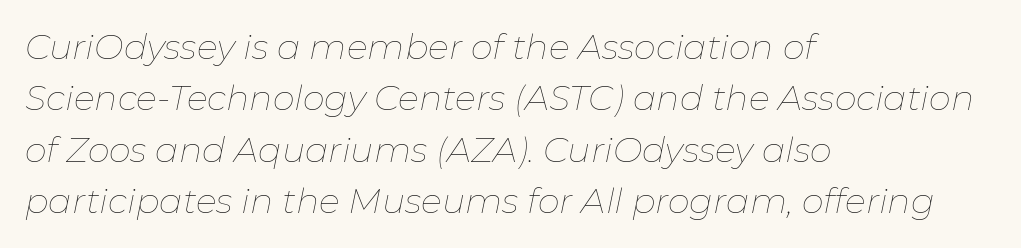
Q: Is the text bold? A: No.
Q: Is the text italic (slanted)? A: Yes, it leans right by about 11 degrees.
Q: Is the text underlined? A: No.
Q: How is the paragraph aligned? A: Left-aligned.
Q: Is the spacing between letters normal or unusually wide? A: Normal.
Q: Is the spacing between lines tight, normal or loose? A: Normal.
Q: Width (condensed, normal, or wide)? A: Normal.
Q: Stroke contrast? A: Low.
Q: x-height? A: Medium.
Q: Monospaced? A: No.
